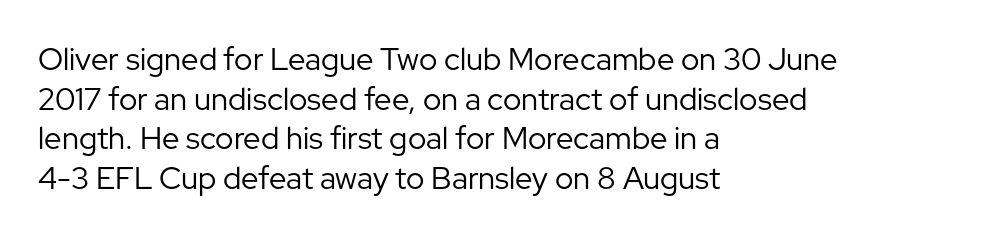
Q: Is the text bold? A: No.
Q: Is the text italic (slanted)? A: No, it is upright.
Q: Is the typeface a serif or a sans-serif typeface? A: Sans-serif.
Q: Is the text underlined? A: No.
Q: How is the paragraph aligned? A: Left-aligned.
Q: Is the spacing between letters normal or unusually wide? A: Normal.
Q: Is the spacing between lines tight, normal or loose? A: Normal.
Q: Width (condensed, normal, or wide)? A: Normal.
Q: Stroke contrast? A: Low.
Q: x-height? A: Medium.
Q: Monospaced? A: No.
